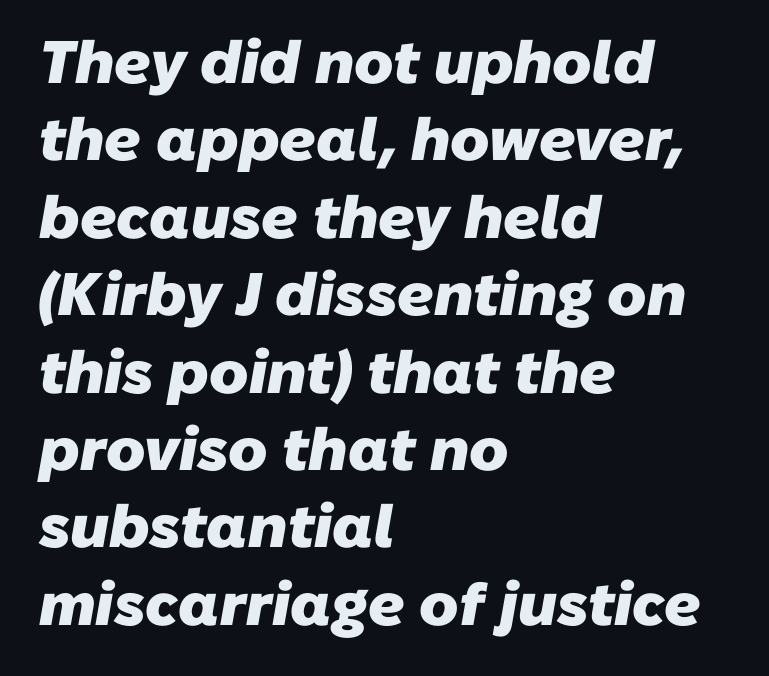
The image shows 60 px heavy sans-serif type; set left-aligned, normal line spacing (1.29x), normal letter spacing, not underlined; low stroke contrast and a medium x-height.
